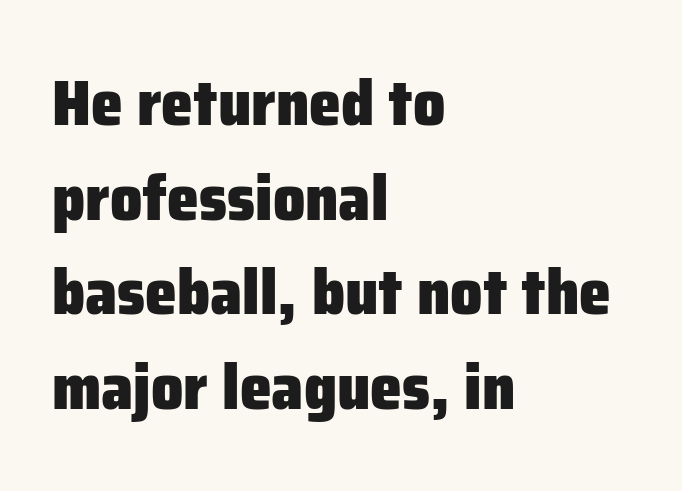
Observe the absence of serifs on each vertical stroke in this sample. The lines sit at an ordinary, default distance from one another. The typesetting leans heavy: a genuine bold. The line texture is even and compact thanks to regular tracking. The rendering uses natural spacing where letterforms have individual widths.
